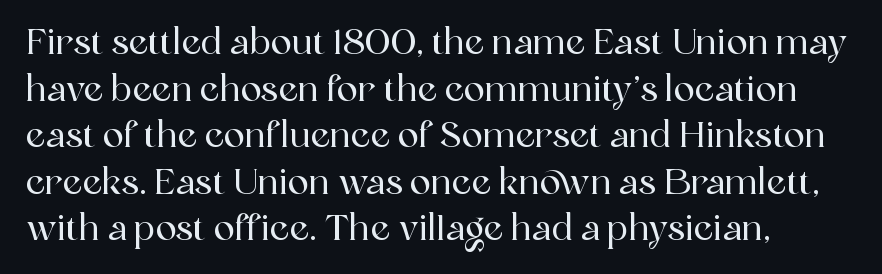
{"serif": "yes", "italic": "no", "width": "normal", "x_height": "medium", "monospaced": "no", "underline": "no", "align": "left", "line_spacing": "normal", "line_spacing_ratio": 1.33, "letter_spacing": "normal", "letter_spacing_em": 0.0, "glyph_px": 35}
